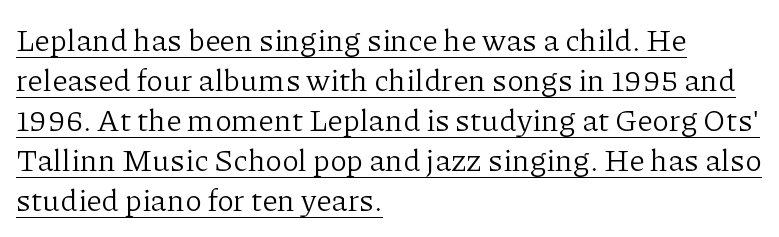
These lines stack with their left ends in a neat column. The gaps between neighbouring characters are ordinary and unremarkable. Descenders here cross a horizontal rule under the line. Does the type have serifs? Yes, each stem ends in a small foot. A typesetter would mark this as roman, not italic.
